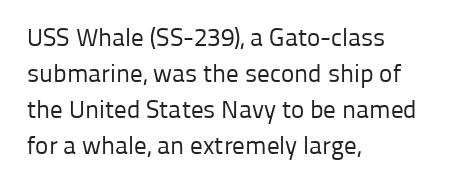
Q: Is the text bold? A: No.
Q: Is the text italic (slanted)? A: No, it is upright.
Q: Is the text underlined? A: No.
Q: How is the paragraph aligned? A: Left-aligned.
Q: Is the spacing between letters normal or unusually wide? A: Normal.
Q: Is the spacing between lines tight, normal or loose? A: Normal.
